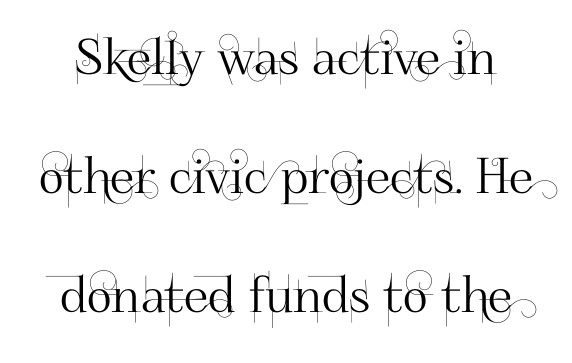
Summary of vertical rhythm: relaxed, with wide interline spacing. Each letter keeps its own natural width here, so spacing adapts to shape. The gap between lines stays unmarked. Nobody touched the tracking dial on this one.
